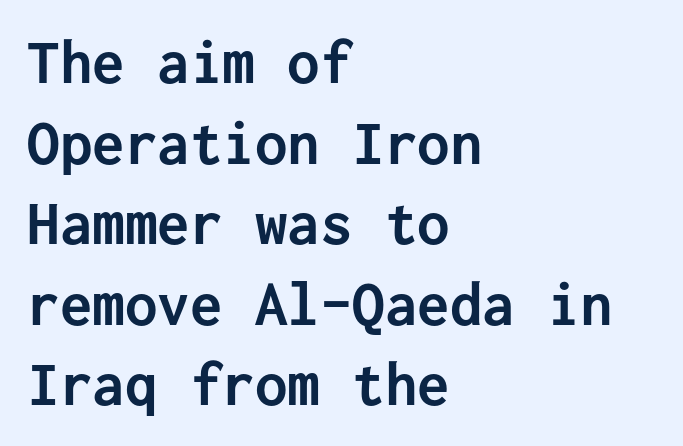
Q: Is the text bold? A: Yes.
Q: Is the text italic (slanted)? A: No, it is upright.
Q: Is the typeface a serif or a sans-serif typeface? A: Sans-serif.
Q: Is the text underlined? A: No.
Q: How is the paragraph aligned? A: Left-aligned.
Q: Is the spacing between letters normal or unusually wide? A: Normal.
Q: Width (condensed, normal, or wide)? A: Normal.
Q: Stroke contrast? A: Low.
Q: x-height? A: Medium.
Q: Monospaced? A: Yes.
